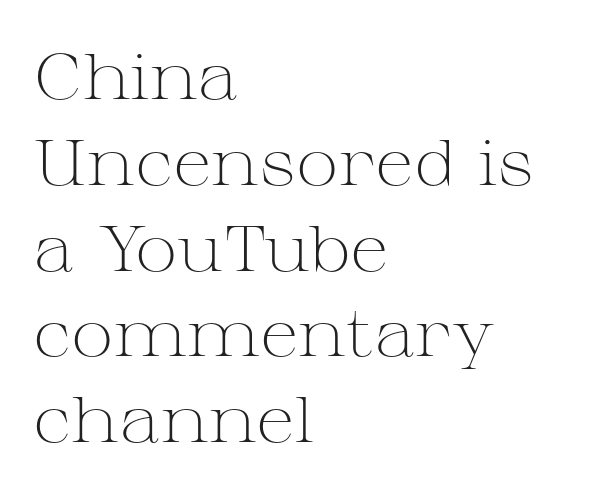
{"serif": "yes", "italic": "no", "bold": "no", "weight": "light", "width": "wide", "stroke_contrast": "medium", "x_height": "medium", "monospaced": "no", "underline": "no", "align": "left", "line_spacing": "normal", "line_spacing_ratio": 1.34, "letter_spacing": "normal", "letter_spacing_em": 0.0, "glyph_px": 64}
